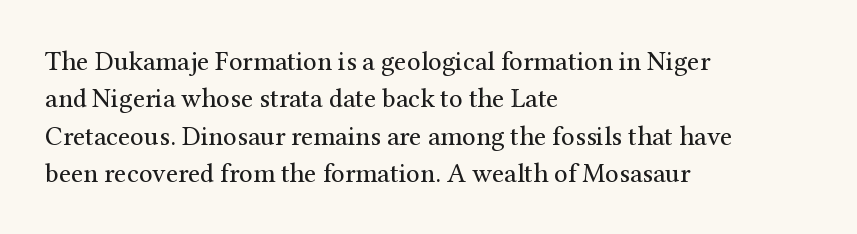
{"italic": "no", "bold": "no", "underline": "no", "align": "left", "line_spacing": "normal", "line_spacing_ratio": 1.38, "letter_spacing": "normal", "letter_spacing_em": 0.0, "glyph_px": 27}
